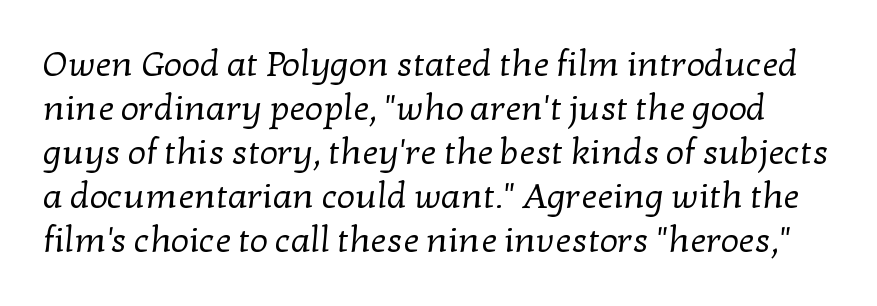
The foot of each line stays bare and open. Caption: standard tracking, unaltered. Heft: none added — not bold. Character widths vary here, with narrow letters taking less room than wide ones. The glyphs in this specimen are seriffed.
